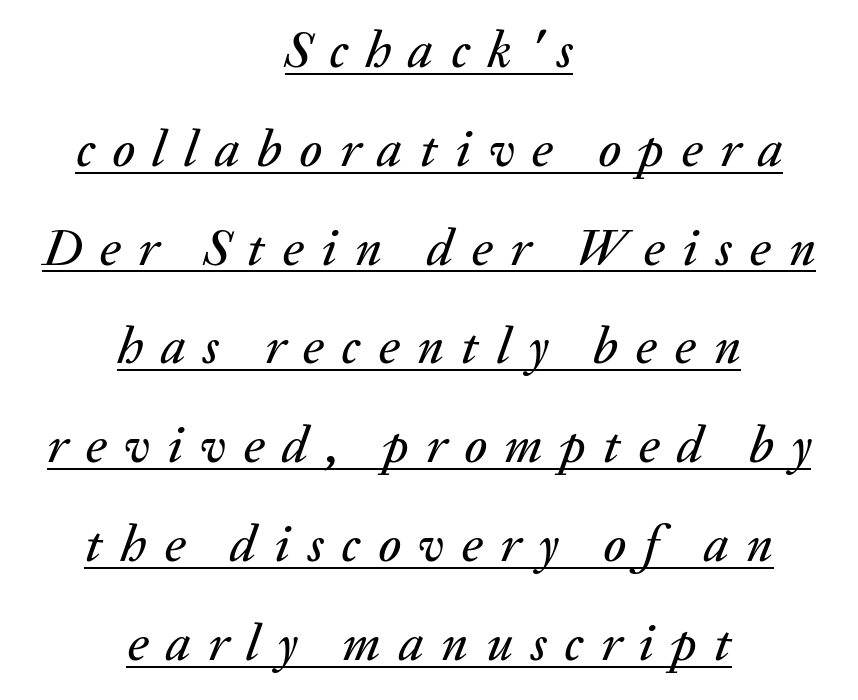
Loose tracking; the words dissolve into strings of separated letters. The lettering is marked with a stroke running underneath it. Honestly, the rows look like they've been pulled way apart. Which margin do the lines hug? Neither — every line sits in the middle. Posture: slanted.
